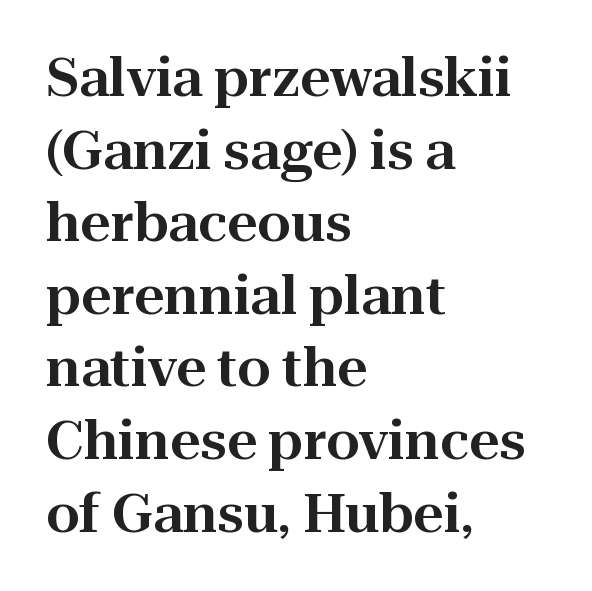
The letterforms sit shoulder to shoulder at normal distance. The ragged edge is on the right, which tells us the setting is flush left. The specimen omits any rule beneath the text block's lines. The space between consecutive lines is moderate. The designer went with a serif here, giving each stem small feet.
